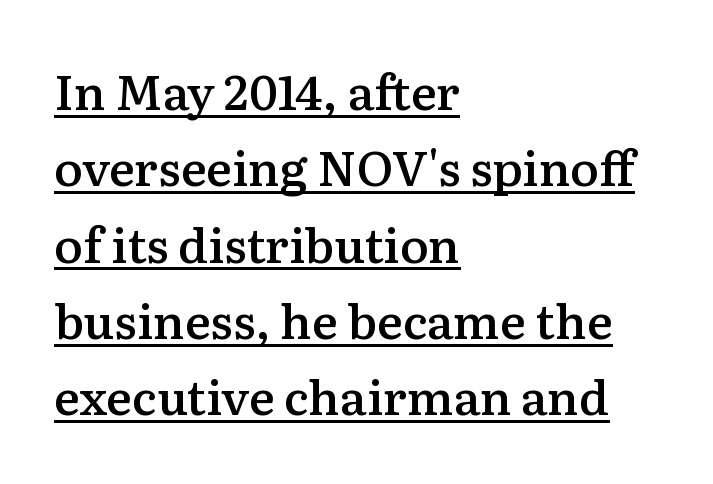
Font category for this specimen: serif. The words here are underlined. Notice how descenders clear the ascenders below comfortably — that's standard leading. No extra tracking has been applied to these lines. You can tell it's not italic because the verticals are truly vertical.
